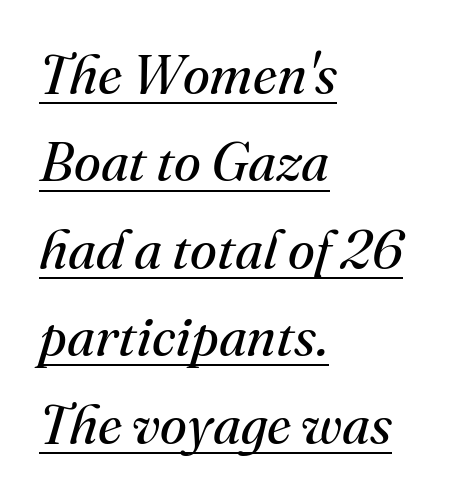
Vertical stems look standard width or narrower in stroke. A classic flush-left, rag-right setting is used for this passage. The lines sit at an ordinary, default distance from one another. This is underlined copy, the kind a proofreader might mark for attention.
